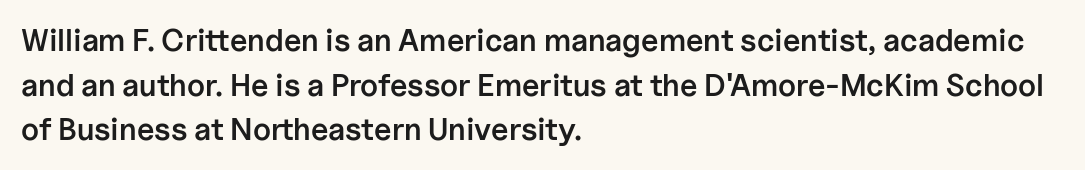
Q: Is the text bold? A: Semi-bold.
Q: Is the text italic (slanted)? A: No, it is upright.
Q: Is the typeface a serif or a sans-serif typeface? A: Sans-serif.
Q: Is the text underlined? A: No.
Q: How is the paragraph aligned? A: Left-aligned.
Q: Is the spacing between letters normal or unusually wide? A: Normal.
Q: Is the spacing between lines tight, normal or loose? A: Normal.
Q: Width (condensed, normal, or wide)? A: Normal.
Q: Stroke contrast? A: Low.
Q: x-height? A: Medium.
Q: Monospaced? A: No.
